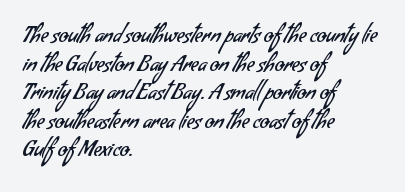
Q: Is the text bold? A: No.
Q: Is the text underlined? A: No.
Q: How is the paragraph aligned? A: Left-aligned.
Q: Is the spacing between letters normal or unusually wide? A: Normal.
Q: Is the spacing between lines tight, normal or loose? A: Normal.
